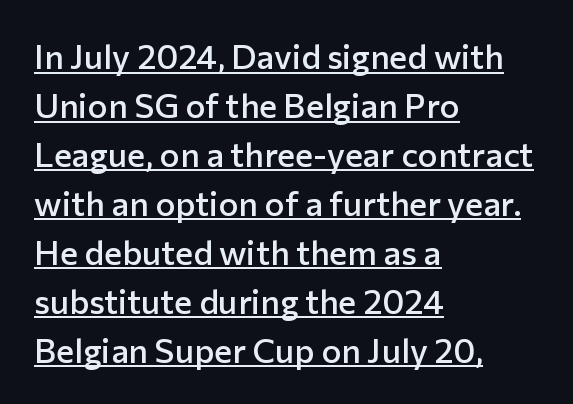
{"serif": "no", "italic": "no", "bold": "semi", "weight": "semibold", "width": "normal", "stroke_contrast": "low", "x_height": "medium", "monospaced": "no", "underline": "yes", "align": "left", "line_spacing": "normal", "line_spacing_ratio": 1.44, "letter_spacing": "normal", "letter_spacing_em": 0.0, "glyph_px": 34}
